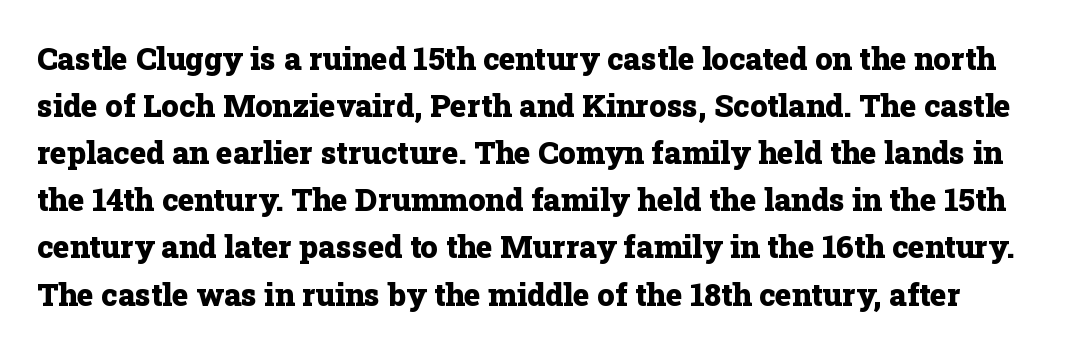
The glyphs have the mass of a bold cut. Notice how the stems are strictly vertical — no italics here. Horizontal bands of white between lines are of average thickness. Each letter's strokes conclude with small projecting serifs.
